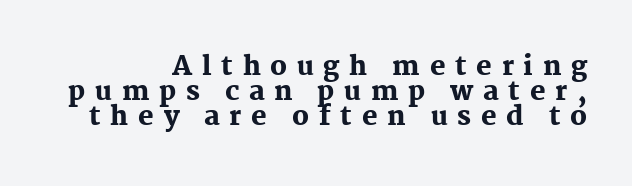
The image shows 26 px bold type, upright; set right-aligned, tight line spacing (0.97x), unusually wide letter spacing (+0.37 em), not underlined.
